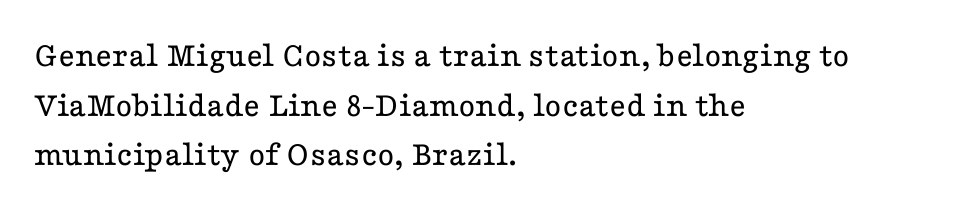
Visually the block forms a straight wall on the left and a jagged coastline on the right. Is this a sans? No — the strokes have serifs. The rendering uses natural spacing where letterforms have individual widths. Rows of type keep a routine distance in the vertical direction. The words here are not underlined.
